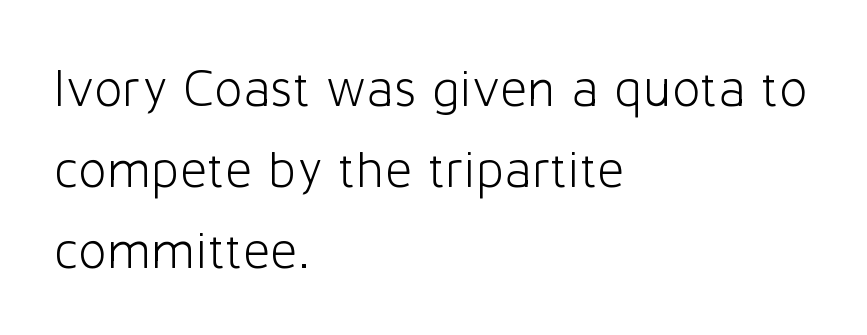
The image shows 53 px light sans-serif type, upright; set left-aligned, normal line spacing (1.53x), normal letter spacing, not underlined; low stroke contrast and a medium x-height.
